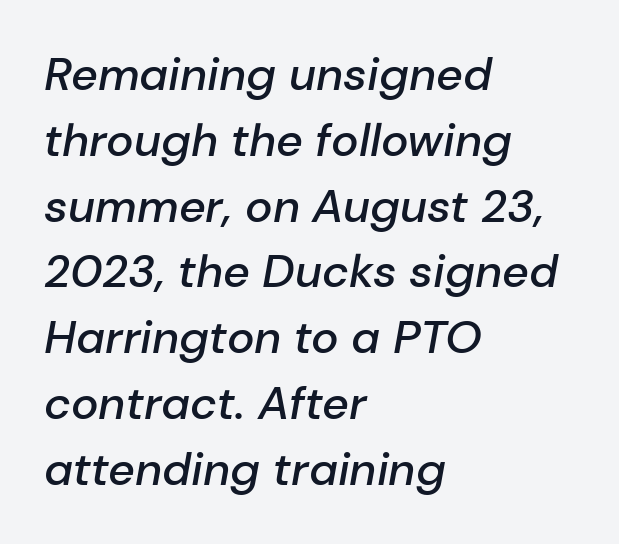
Emphasis by weight is partial: semibold. Compared with a centered layout, this one pins lines to the left instead. Caption: standard tracking, unaltered. The string is rendered with underlining switched off. Character widths vary here, with narrow letters taking less room than wide ones. Observe the lean: these are italic letterforms.
